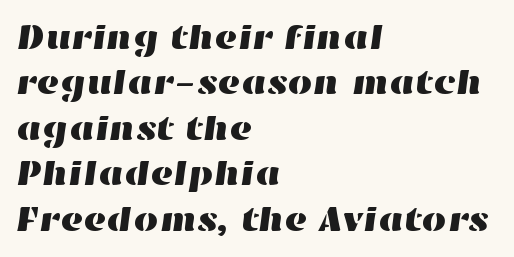
{"width": "wide", "stroke_contrast": "high", "x_height": "medium", "monospaced": "no", "underline": "no", "align": "left", "line_spacing": "normal", "line_spacing_ratio": 1.3, "letter_spacing": "normal", "letter_spacing_em": 0.0, "glyph_px": 35}
